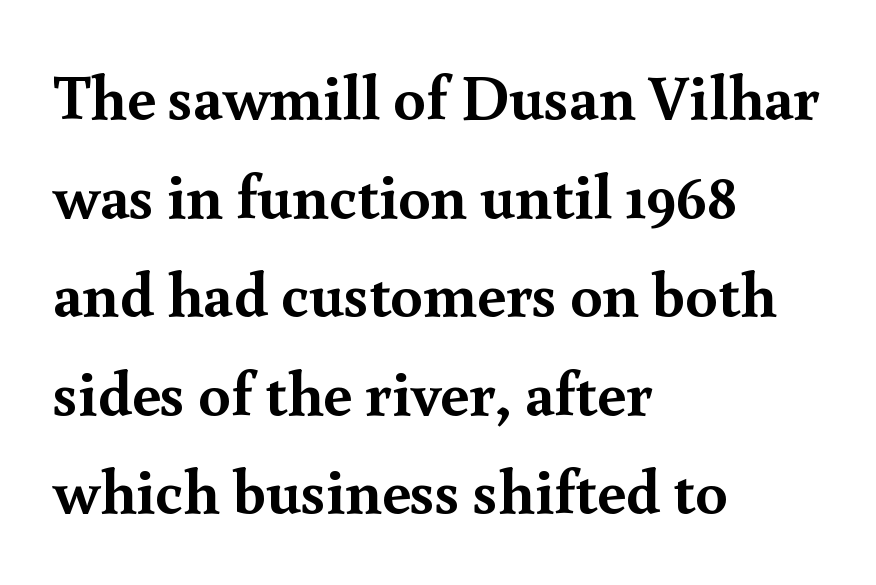
Decoration check: the copy has no underline. Classification — serif. The block of text has a typical density, with ordinary space between rows. Every character sits straight up, as roman type does. The letters advance in unequal steps, a hallmark of proportional type. Tracking value appears to be zero — textbook default spacing.
